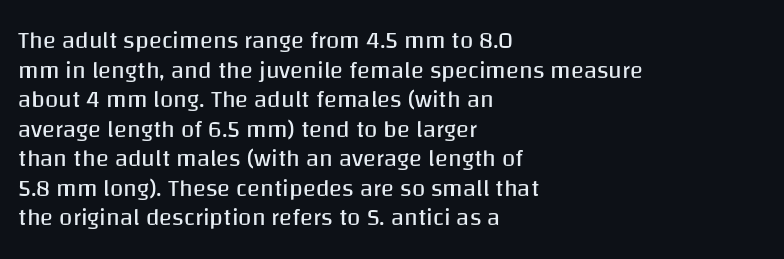
{"italic": "no", "bold": "no", "underline": "no", "align": "left", "line_spacing_ratio": 1.23, "letter_spacing": "normal", "letter_spacing_em": 0.0, "glyph_px": 24}
